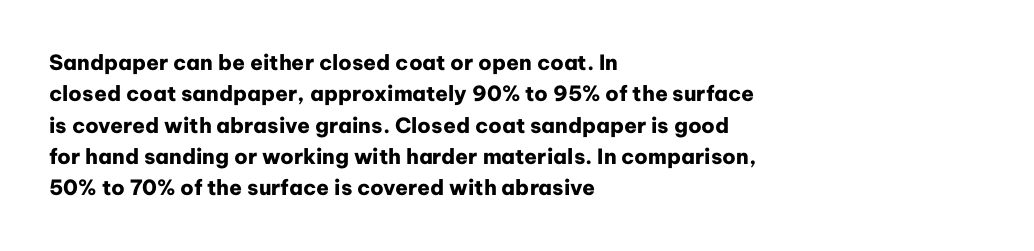
The passage shown is emphatically bold. The specimen reads as upright at a glance. Alignment: flush left. What stands out about the letter spacing? Nothing — it is the standard amount. The block of text has a typical density, with ordinary space between rows. The words here are not underlined.
